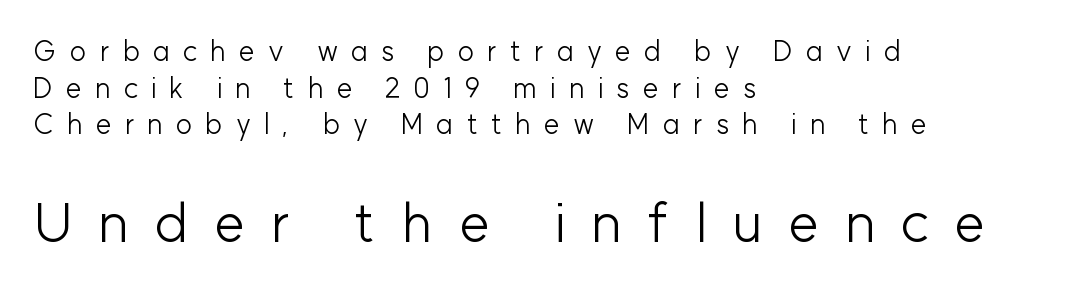
These lines are composed in type without serifs. The paragraph shown leans on its left margin. This sample has the flowing, uneven cadence of proportional lettering. The glyphs are unaccompanied by any horizontal stroke below them. Horizontal bands of white between lines are of average thickness. Think standard paragraph weight, or any step lighter than that.
